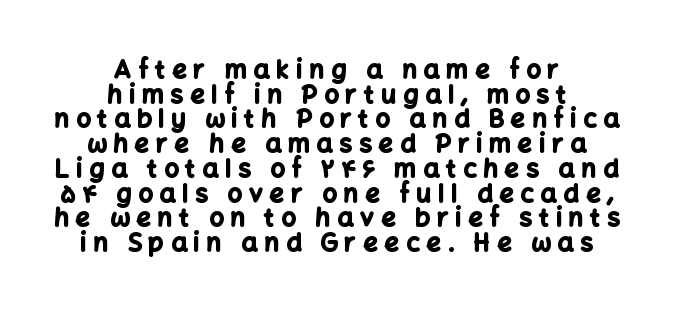
{"italic": "no", "bold": "yes", "underline": "no", "align": "center", "line_spacing": "tight", "line_spacing_ratio": 0.99, "letter_spacing": "wide", "letter_spacing_em": 0.28, "glyph_px": 25}
